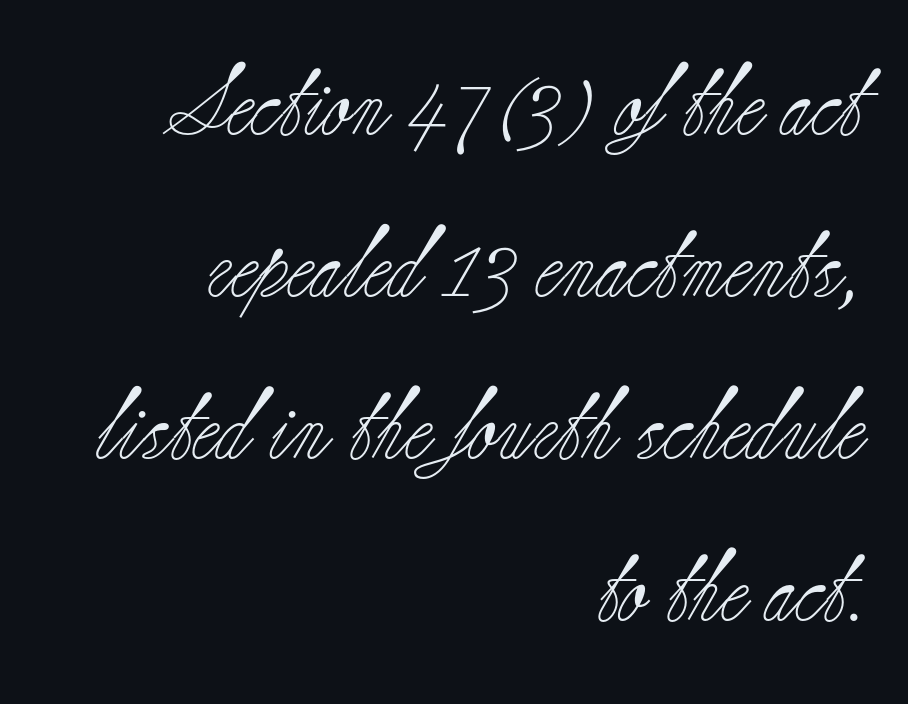
The font family rendered here belongs to the serif group. One glance says open: line gaps are wider than usual. Character widths vary here, with narrow letters taking less room than wide ones. A light-to-regular cut is what we see here. Is the block centered? No — it sits flush against the right margin.
